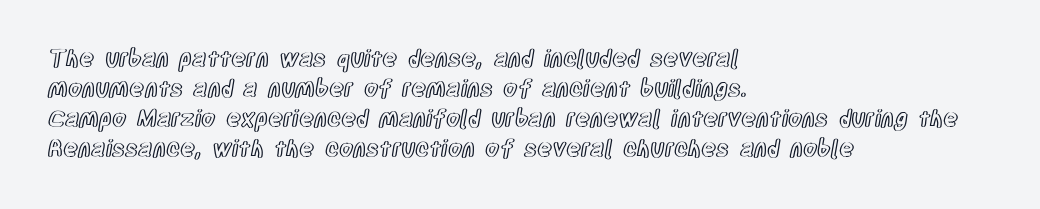
The image shows 23 px text type; set left-aligned, normal line spacing (1.31x), normal letter spacing, not underlined.
